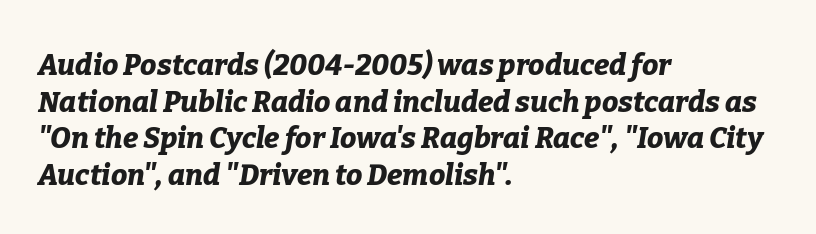
The image shows 29 px bold type, italic (leaning right); set left-aligned, normal line spacing (1.26x), normal letter spacing, not underlined; low stroke contrast and a medium x-height.
